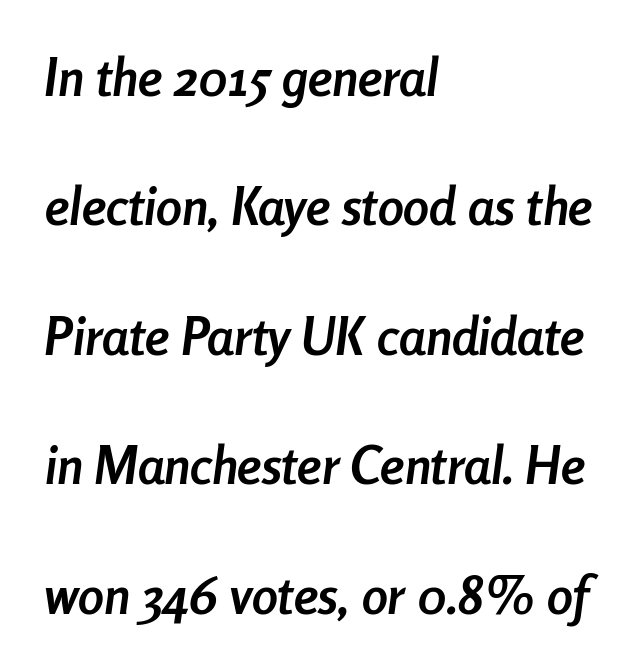
Note the varied advance widths — an 'i' is clearly narrower than an 'm'. Rendered with sloped, italic letterforms. These lines are set flush left with a ragged right edge. If you measured baseline to baseline, you'd find a long distance. The line texture is even and compact thanks to regular tracking. Each row of text sits above clean, open space.
